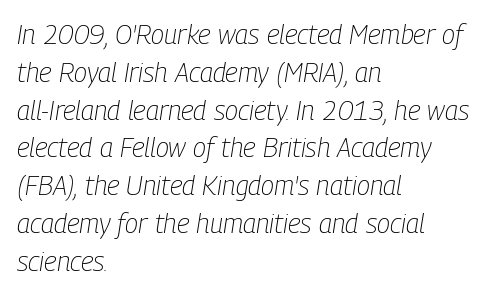
{"italic": "yes", "lean": "right", "slant_degrees": 9, "bold": "no", "underline": "no", "align": "left", "line_spacing": "normal", "line_spacing_ratio": 1.4, "letter_spacing": "normal", "letter_spacing_em": 0.0, "glyph_px": 27}
